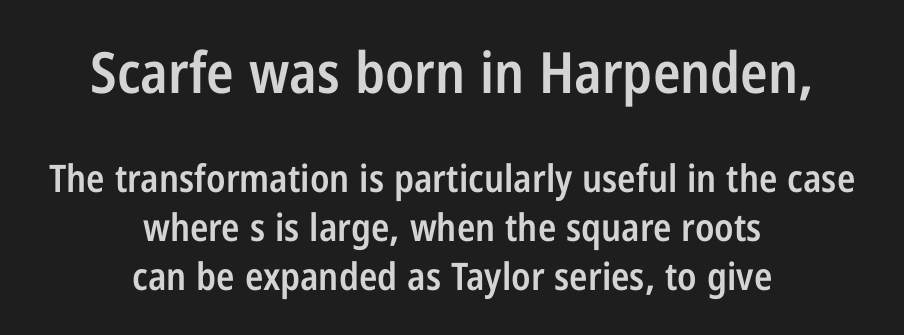
The image shows 57 px semibold, condensed sans-serif type, upright; set centered, normal line spacing (1.29x), normal letter spacing, not underlined; the first (top) block is 1.5x larger; low stroke contrast and a medium x-height.
